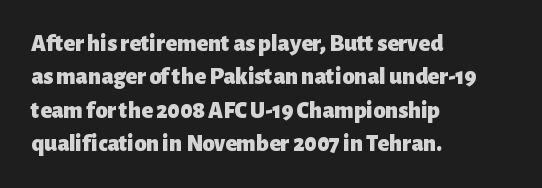
You can tell it's not italic because the verticals are truly vertical. Descender tails drop into unmarked territory. Baseline-to-baseline distance is the conventional proportion of letter height. Nobody touched the tracking dial on this one. Thick stems and heavy bowls — unmistakably bold. One-word summary of the alignment: left.
